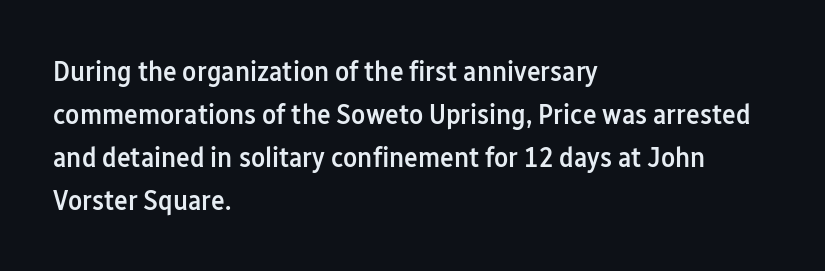
{"serif": "no", "italic": "no", "bold": "semi", "weight": "semibold", "width": "condensed", "stroke_contrast": "low", "x_height": "medium", "monospaced": "no", "underline": "no", "align": "left", "line_spacing": "normal", "line_spacing_ratio": 1.48, "letter_spacing": "normal", "letter_spacing_em": 0.0, "glyph_px": 29}
